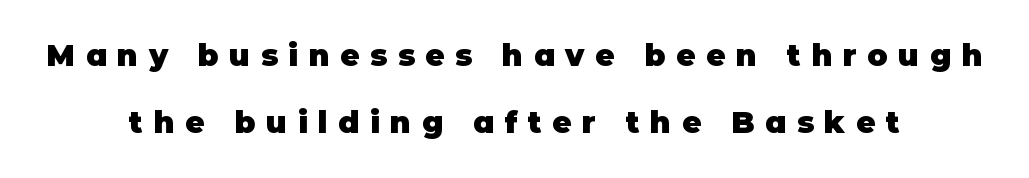
You could not count columns in this text — the font is proportionally spaced. Display-style spreading of the glyphs; the letterfit is very open. A clean baseline with only descenders dipping below it. A dark, heavy texture on the line: the type is bold. Style check: upright. The passage shown is typeset with a sans-serif family.
